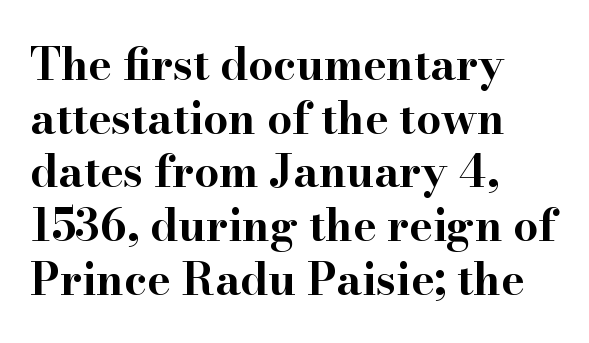
The rendering uses a bold face; every stroke is thick and dark. Ordinary non-slanted type is in use. Just letters on the line, the space beneath them empty. A typesetter would label this face a serif.
